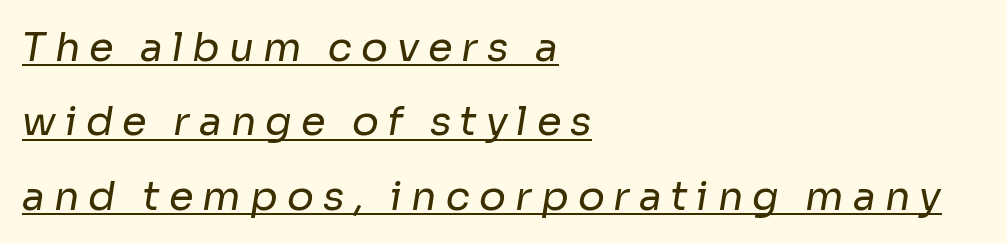
The lines in this sample share a left origin and differ only in where they stop. The face used here is rendered with a markedly widened letterfit. This rendering features underlined lettering. Is this a fixed-width face? No — the glyphs have proportional, varying widths. Type style note: lacks serifs.
